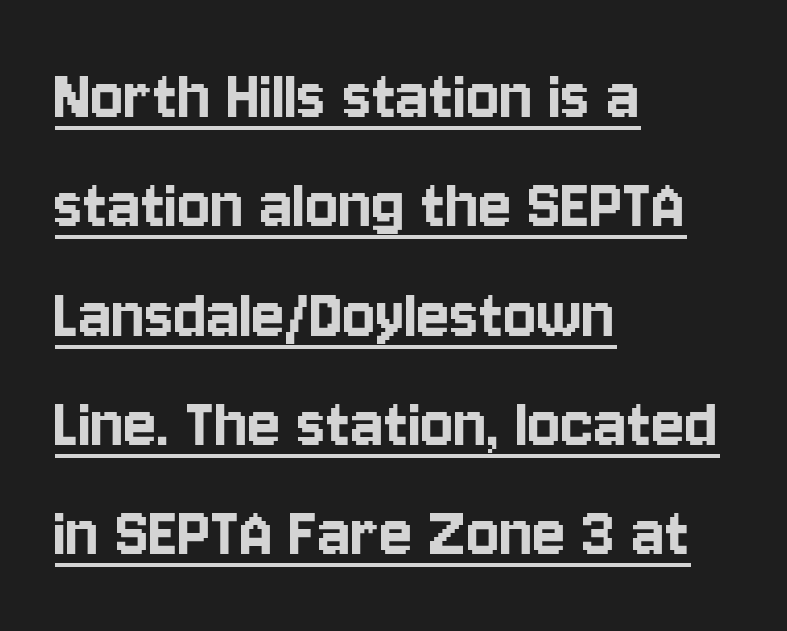
Q: Is the text italic (slanted)? A: No, it is upright.
Q: Is the typeface a serif or a sans-serif typeface? A: Sans-serif.
Q: Is the text underlined? A: Yes.
Q: How is the paragraph aligned? A: Left-aligned.
Q: Is the spacing between letters normal or unusually wide? A: Normal.
Q: Is the spacing between lines tight, normal or loose? A: Normal.
Q: Width (condensed, normal, or wide)? A: Condensed.
Q: Stroke contrast? A: Low.
Q: x-height? A: Large.
Q: Monospaced? A: No.
